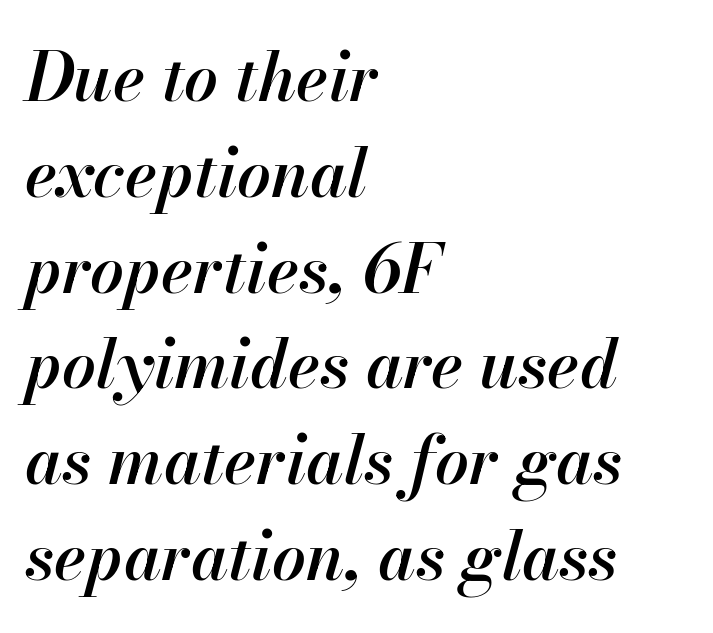
This is oblique type, the kind used for emphasis or titles. The block of text has a typical density, with ordinary space between rows. Leftover space on each line is placed entirely after the last word. The rendering uses natural spacing where letterforms have individual widths. The strokes are fattened partway — semibold, not bold. Glyph-to-glyph distance matches everyday printed text.
